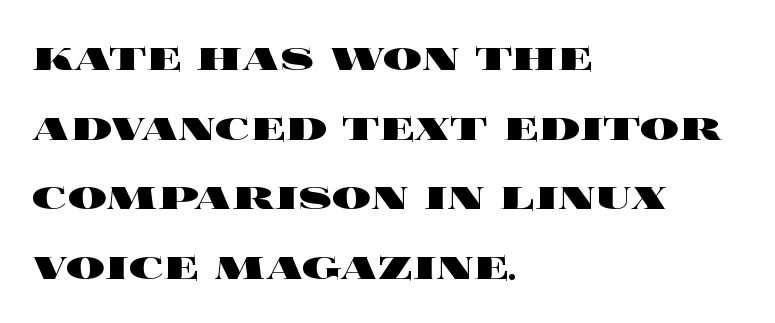
Q: Is the text bold? A: Yes.
Q: Is the text italic (slanted)? A: No, it is upright.
Q: Is the text underlined? A: No.
Q: How is the paragraph aligned? A: Left-aligned.
Q: Is the spacing between letters normal or unusually wide? A: Normal.
Q: Is the spacing between lines tight, normal or loose? A: Normal.
Q: Width (condensed, normal, or wide)? A: Wide.
Q: x-height? A: Large.
Q: Monospaced? A: No.
